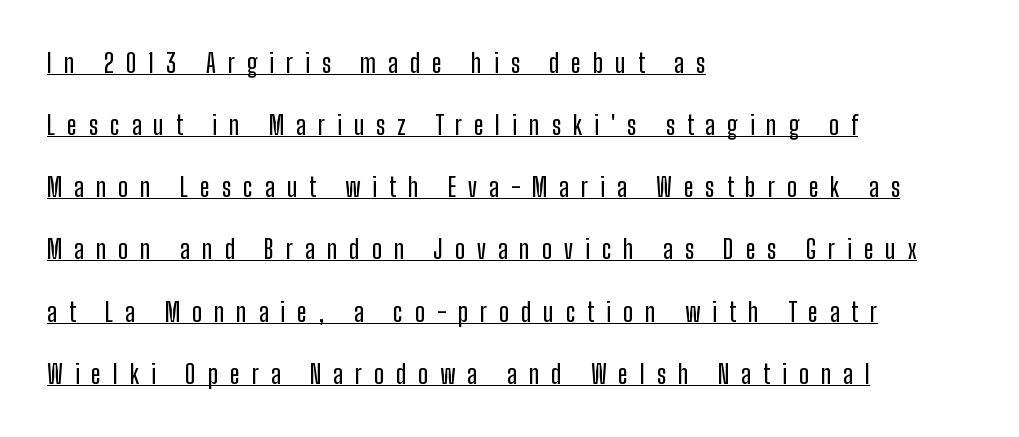
Q: Is the text italic (slanted)? A: No, it is upright.
Q: Is the text underlined? A: Yes.
Q: How is the paragraph aligned? A: Left-aligned.
Q: Is the spacing between letters normal or unusually wide? A: Unusually wide.
Q: Is the spacing between lines tight, normal or loose? A: Loose.
